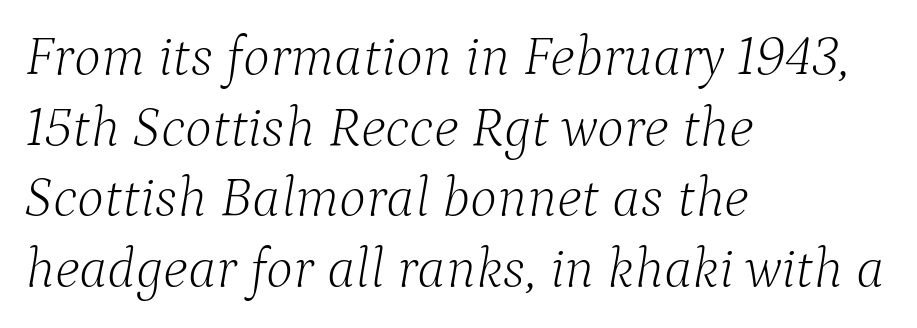
Clear beneath every line of the passage. Letter spacing: default. Vertical stems look standard width or narrower in stroke. The axis of the letterforms is tilted away from vertical. Note: serifs present on the glyphs.
